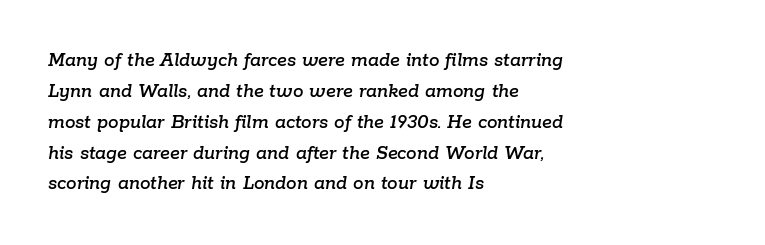
The image shows 21 px text type, italic (leaning right); set left-aligned, normal line spacing (1.47x), normal letter spacing, not underlined.
